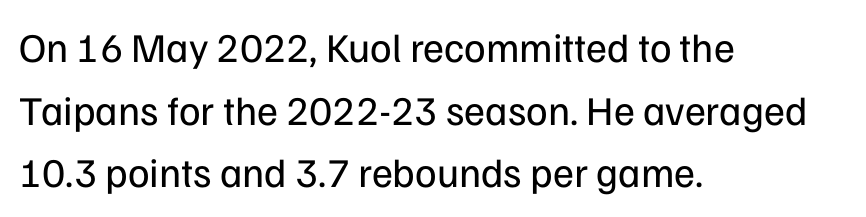
{"serif": "no", "italic": "no", "bold": "no", "weight": "regular", "width": "normal", "stroke_contrast": "low", "x_height": "medium", "monospaced": "no", "underline": "no", "align": "left", "line_spacing": "normal", "line_spacing_ratio": 1.53, "letter_spacing": "normal", "letter_spacing_em": 0.0, "glyph_px": 41}
